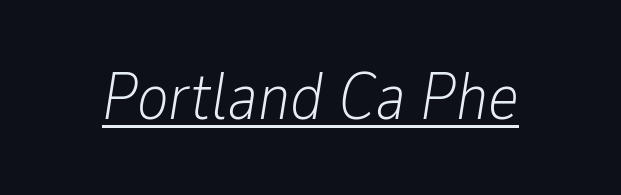
The image shows 66 px light, condensed type, italic (leaning right); set normal letter spacing, underlined; low stroke contrast and a medium x-height.
